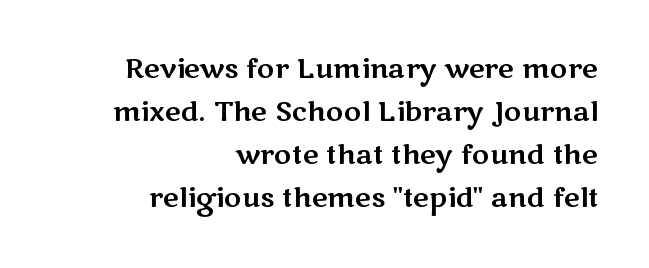
How are the letters spaced? Ordinarily, with no added tracking. Honestly, there is no underline to notice here at all. The block of text has a typical density, with ordinary space between rows. Which margin do the lines hug? The right one — the left edge is uneven. Posture: straight, roman, zero tilt.
